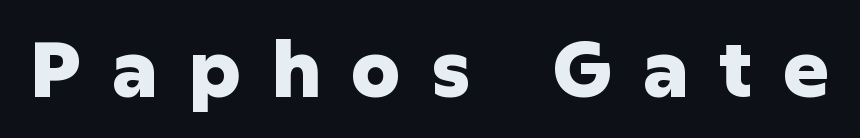
Q: Is the text bold? A: Yes.
Q: Is the text italic (slanted)? A: No, it is upright.
Q: Is the typeface a serif or a sans-serif typeface? A: Sans-serif.
Q: Is the text underlined? A: No.
Q: Is the spacing between letters normal or unusually wide? A: Unusually wide.
Q: Width (condensed, normal, or wide)? A: Normal.
Q: Stroke contrast? A: Low.
Q: x-height? A: Medium.
Q: Monospaced? A: No.
